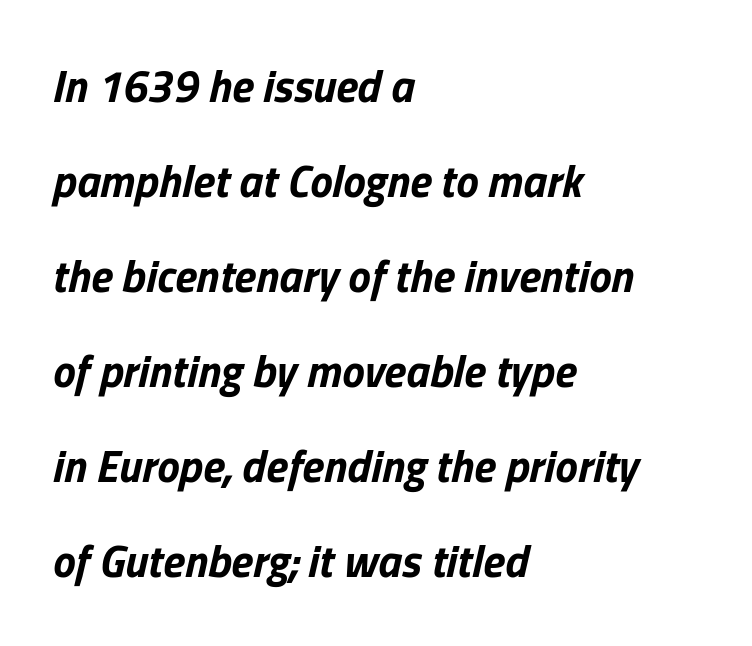
Q: Is the text bold? A: Yes.
Q: Is the text italic (slanted)? A: Yes, it leans right by about 13 degrees.
Q: Is the text underlined? A: No.
Q: How is the paragraph aligned? A: Left-aligned.
Q: Is the spacing between letters normal or unusually wide? A: Normal.
Q: Is the spacing between lines tight, normal or loose? A: Loose.
Q: Width (condensed, normal, or wide)? A: Normal.
Q: Stroke contrast? A: Low.
Q: x-height? A: Medium.
Q: Monospaced? A: No.
